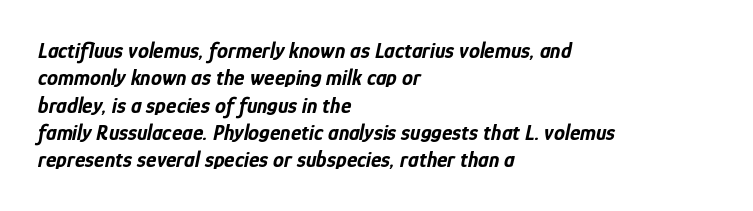
{"italic": "yes", "lean": "right", "slant_degrees": 12, "bold": "yes", "underline": "no", "align": "left", "line_spacing_ratio": 1.24, "letter_spacing": "normal", "letter_spacing_em": 0.0, "glyph_px": 22}
